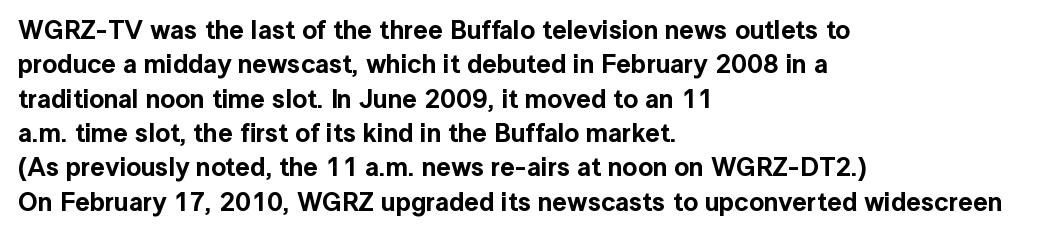
Here the glyphs are tracked normally, forming tight word shapes. Notice how the passage keeps a crisp vertical edge on the left only. A normal amount of white space separates one row of letters from the next. The string is rendered with underlining switched off.
